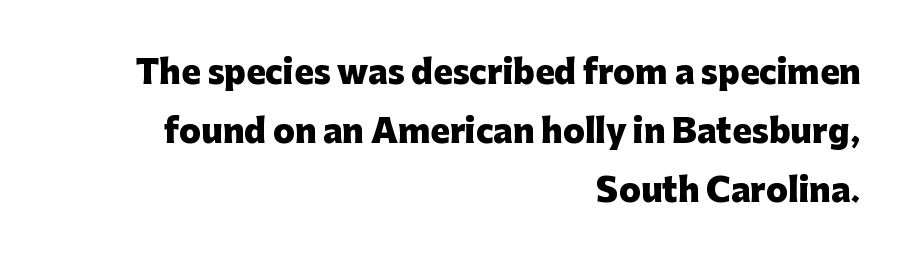
The image shows 32 px heavy sans-serif type, upright; set right-aligned, line spacing 1.84x, normal letter spacing, not underlined; low stroke contrast and a medium x-height.
